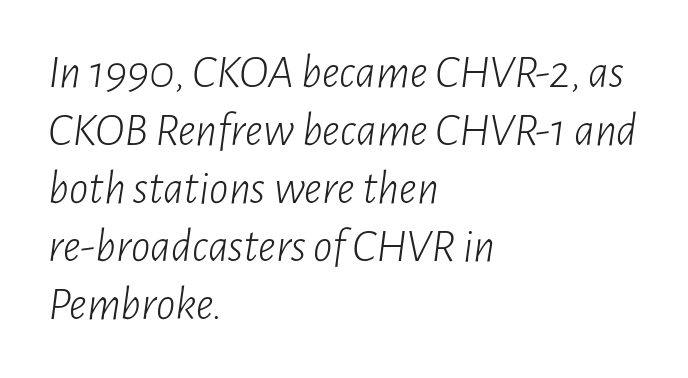
The image shows 48 px light, condensed type, italic (leaning right); set left-aligned, line spacing 1.21x, normal letter spacing, not underlined; low stroke contrast and a medium x-height.
